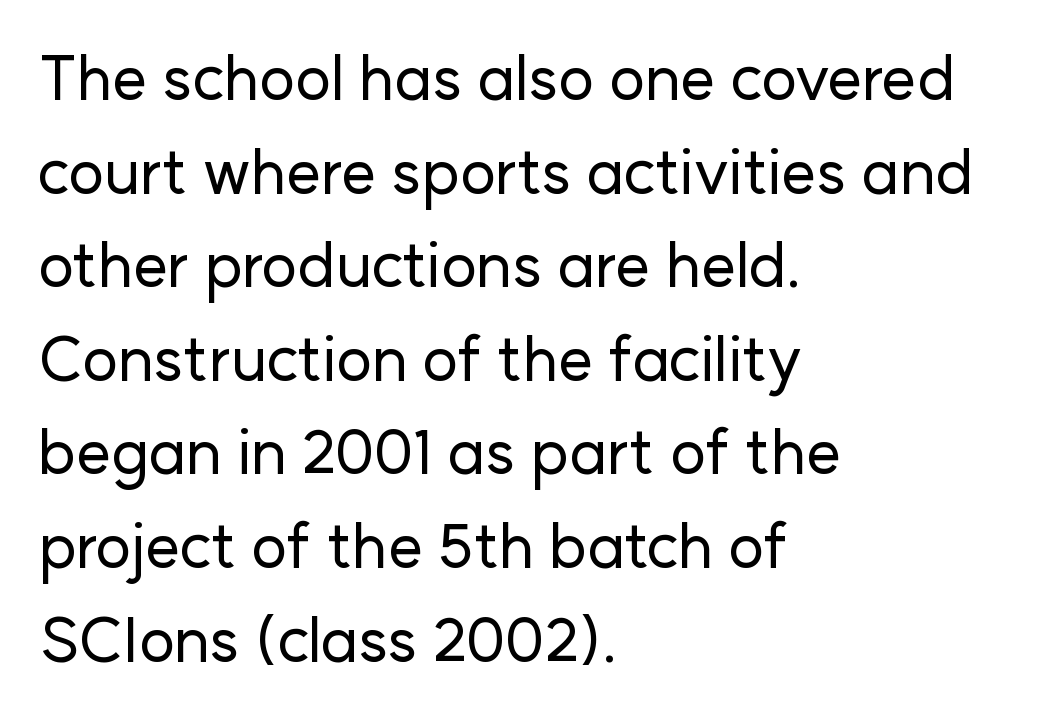
Q: Is the text italic (slanted)? A: No, it is upright.
Q: Is the typeface a serif or a sans-serif typeface? A: Sans-serif.
Q: Is the text underlined? A: No.
Q: How is the paragraph aligned? A: Left-aligned.
Q: Is the spacing between letters normal or unusually wide? A: Normal.
Q: Is the spacing between lines tight, normal or loose? A: Normal.
Q: Width (condensed, normal, or wide)? A: Normal.
Q: Stroke contrast? A: Low.
Q: x-height? A: Medium.
Q: Monospaced? A: No.
